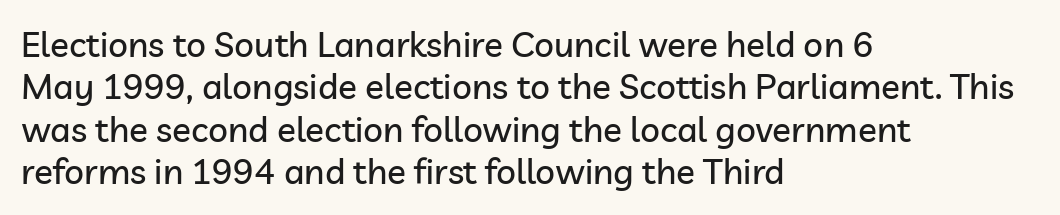
Q: Is the text italic (slanted)? A: No, it is upright.
Q: Is the typeface a serif or a sans-serif typeface? A: Sans-serif.
Q: Is the text underlined? A: No.
Q: How is the paragraph aligned? A: Left-aligned.
Q: Is the spacing between letters normal or unusually wide? A: Normal.
Q: Width (condensed, normal, or wide)? A: Normal.
Q: Stroke contrast? A: Low.
Q: x-height? A: Medium.
Q: Monospaced? A: No.
